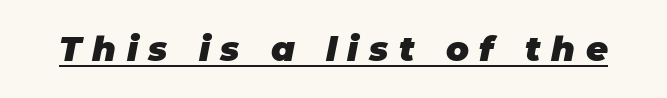
Q: Is the text bold? A: Yes.
Q: Is the text italic (slanted)? A: Yes, it leans right by about 11 degrees.
Q: Is the text underlined? A: Yes.
Q: Is the spacing between letters normal or unusually wide? A: Unusually wide.
Q: Width (condensed, normal, or wide)? A: Normal.
Q: Stroke contrast? A: Low.
Q: x-height? A: Large.
Q: Monospaced? A: No.
